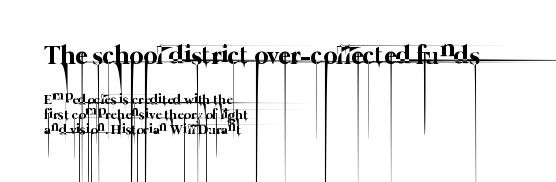
The image shows 26 px text type; set left-aligned, tight line spacing (1.07x), normal letter spacing, not underlined; the first (top) block is 1.86x larger.
